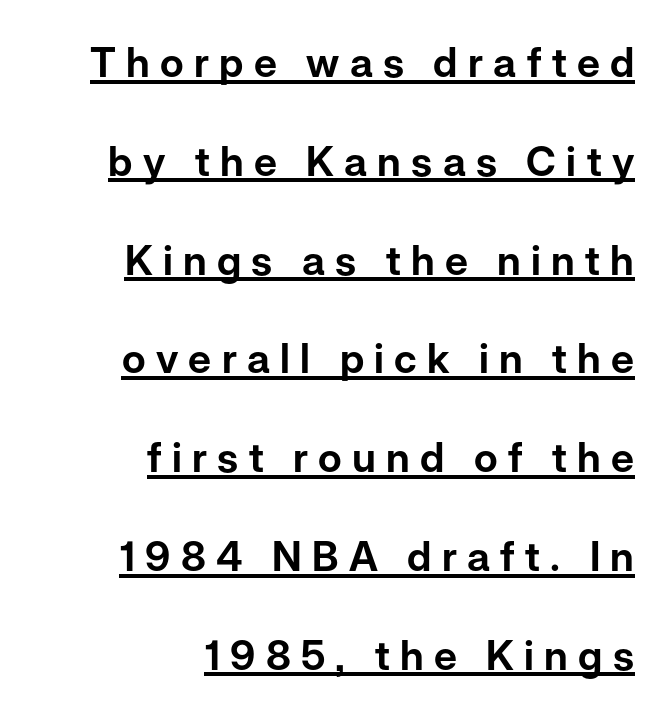
The image shows 41 px sans-serif type, upright; set right-aligned, loose line spacing (2.41x), unusually wide letter spacing (+0.25 em), underlined; low stroke contrast and a medium x-height.
